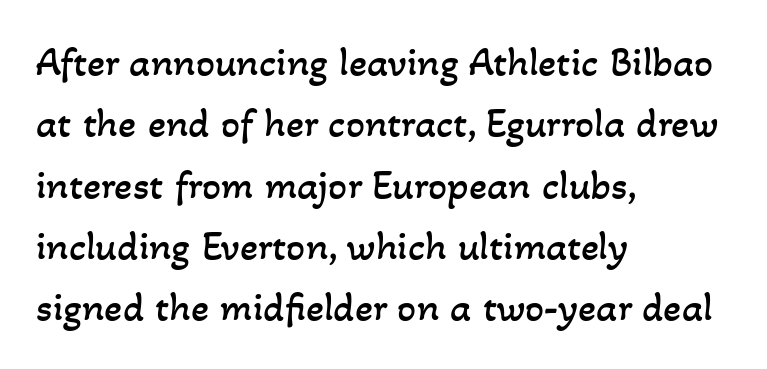
Where is the straight margin? On the left. Notice how descenders clear the ascenders below comfortably — that's standard leading. These lines are rendered in a variable-pitch font. Any mark beneath the type? The region is blank. A quiet, ordinary-to-light weight characterises the typeface.
